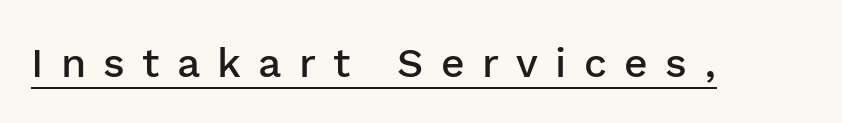
Q: Is the text bold? A: Semi-bold.
Q: Is the text italic (slanted)? A: No, it is upright.
Q: Is the typeface a serif or a sans-serif typeface? A: Sans-serif.
Q: Is the text underlined? A: Yes.
Q: Is the spacing between letters normal or unusually wide? A: Unusually wide.
Q: Width (condensed, normal, or wide)? A: Normal.
Q: Stroke contrast? A: Low.
Q: x-height? A: Medium.
Q: Monospaced? A: No.
